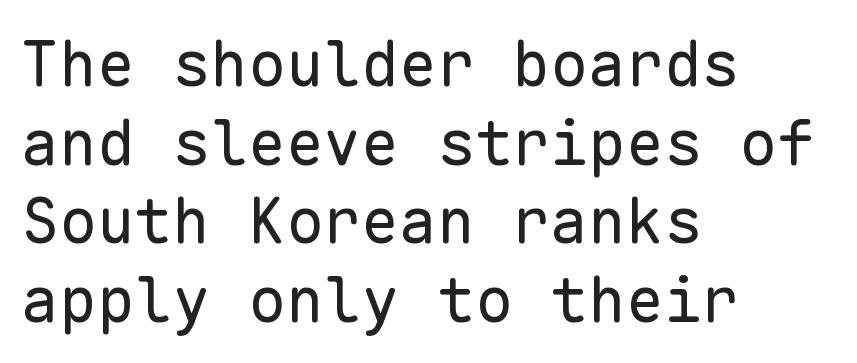
{"serif": "no", "italic": "no", "bold": "no", "weight": "regular", "width": "normal", "stroke_contrast": "low", "x_height": "medium", "monospaced": "yes", "underline": "no", "align": "left", "line_spacing": "normal", "line_spacing_ratio": 1.25, "letter_spacing": "normal", "letter_spacing_em": 0.0, "glyph_px": 63}
